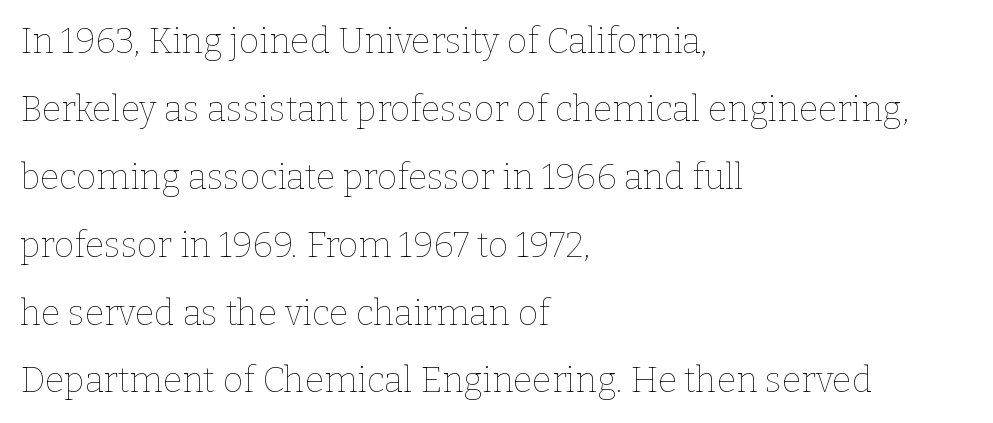
Q: Is the text bold? A: No.
Q: Is the text italic (slanted)? A: No, it is upright.
Q: Is the text underlined? A: No.
Q: How is the paragraph aligned? A: Left-aligned.
Q: Is the spacing between letters normal or unusually wide? A: Normal.
Q: Is the spacing between lines tight, normal or loose? A: Loose.
Q: Width (condensed, normal, or wide)? A: Normal.
Q: Stroke contrast? A: Low.
Q: x-height? A: Medium.
Q: Monospaced? A: No.
